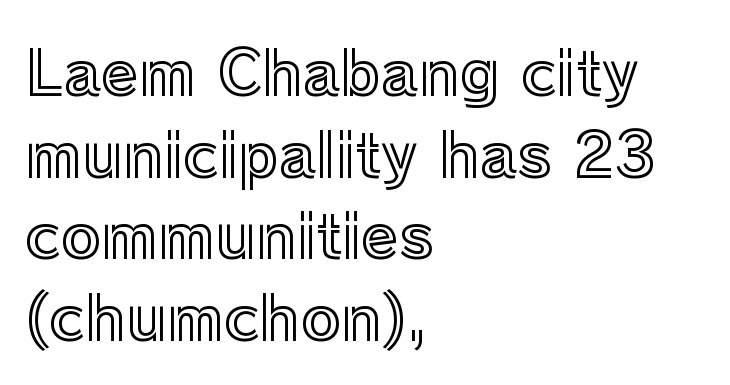
{"italic": "no", "width": "normal", "x_height": "medium", "monospaced": "no", "underline": "no", "align": "left", "line_spacing": "normal", "line_spacing_ratio": 1.34, "letter_spacing": "normal", "letter_spacing_em": 0.0, "glyph_px": 61}
